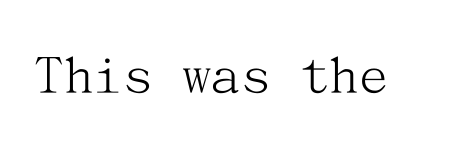
Ink coverage per letter is moderate at most. You can tell it's not italic because the verticals are truly vertical. A serif font was chosen for this passage. The passage shown is not underscored anywhere. Letter spacing: default.
